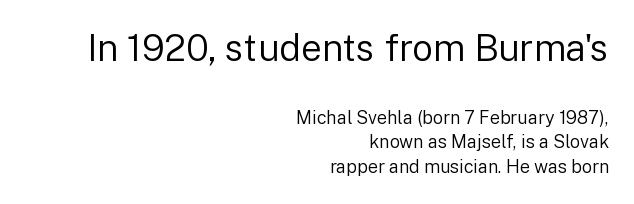
Q: Is the text bold? A: No.
Q: Is the text italic (slanted)? A: No, it is upright.
Q: Is the typeface a serif or a sans-serif typeface? A: Sans-serif.
Q: Is the text underlined? A: No.
Q: How is the paragraph aligned? A: Right-aligned.
Q: Is the spacing between letters normal or unusually wide? A: Normal.
Q: Is the spacing between lines tight, normal or loose? A: Normal.
Q: Which block of text is set in a larger size, the first (top) or the second (bottom)? A: The first (top) one.
Q: Width (condensed, normal, or wide)? A: Normal.
Q: Stroke contrast? A: Low.
Q: x-height? A: Medium.
Q: Monospaced? A: No.
